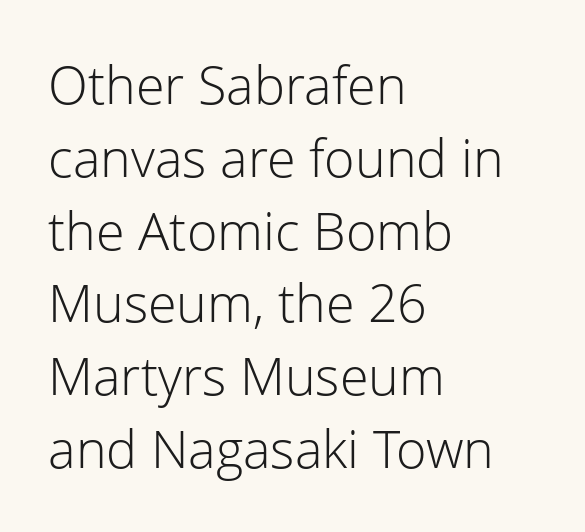
{"serif": "no", "italic": "no", "bold": "no", "weight": "light", "width": "normal", "stroke_contrast": "low", "x_height": "medium", "monospaced": "no", "underline": "no", "align": "left", "line_spacing": "normal", "line_spacing_ratio": 1.4, "letter_spacing": "normal", "letter_spacing_em": 0.0, "glyph_px": 52}
